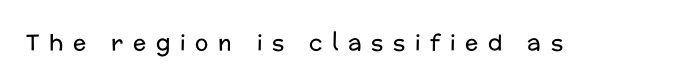
{"italic": "no", "bold": "no", "underline": "no", "letter_spacing": "wide", "letter_spacing_em": 0.44, "glyph_px": 22}
